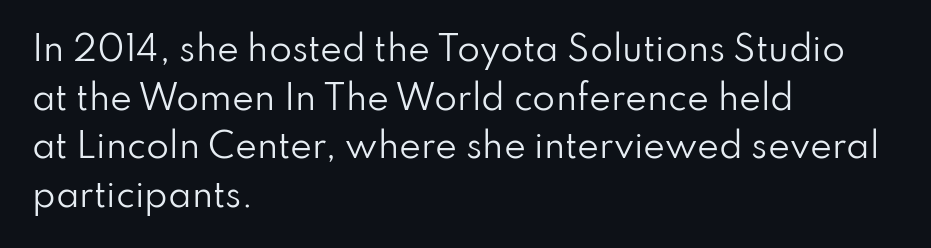
Q: Is the text bold? A: No.
Q: Is the text italic (slanted)? A: No, it is upright.
Q: Is the typeface a serif or a sans-serif typeface? A: Sans-serif.
Q: Is the text underlined? A: No.
Q: How is the paragraph aligned? A: Left-aligned.
Q: Is the spacing between letters normal or unusually wide? A: Normal.
Q: Is the spacing between lines tight, normal or loose? A: Normal.
Q: Width (condensed, normal, or wide)? A: Normal.
Q: Stroke contrast? A: Low.
Q: x-height? A: Small.
Q: Monospaced? A: No.
